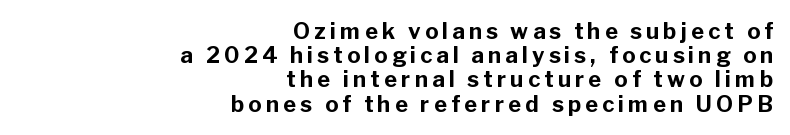
{"italic": "no", "bold": "yes", "underline": "no", "align": "right", "line_spacing": "tight", "line_spacing_ratio": 1.1, "glyph_px": 22}
